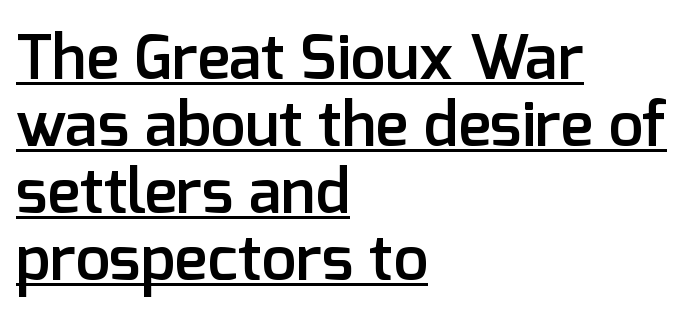
The image shows 62 px semibold sans-serif type, upright; set left-aligned, tight line spacing (1.08x), normal letter spacing, underlined; low stroke contrast and a medium x-height.
